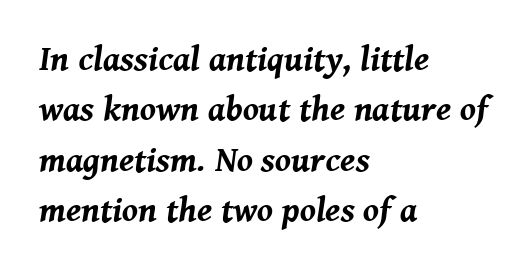
The image shows 35 px bold type, italic (leaning right); set left-aligned, normal line spacing (1.44x), normal letter spacing, not underlined; medium stroke contrast and a medium x-height.
